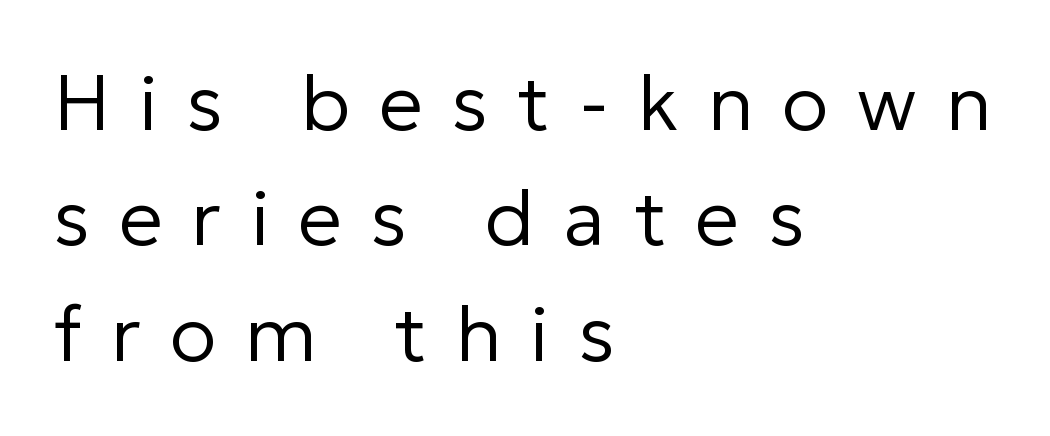
Q: Is the text bold? A: No.
Q: Is the text italic (slanted)? A: No, it is upright.
Q: Is the typeface a serif or a sans-serif typeface? A: Sans-serif.
Q: Is the text underlined? A: No.
Q: How is the paragraph aligned? A: Left-aligned.
Q: Is the spacing between letters normal or unusually wide? A: Unusually wide.
Q: Is the spacing between lines tight, normal or loose? A: Normal.
Q: Width (condensed, normal, or wide)? A: Normal.
Q: Stroke contrast? A: Low.
Q: x-height? A: Medium.
Q: Monospaced? A: No.
